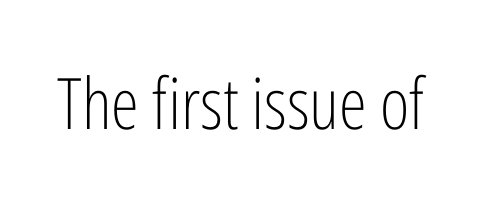
{"serif": "no", "italic": "no", "bold": "no", "weight": "light", "width": "condensed", "stroke_contrast": "low", "x_height": "medium", "monospaced": "no", "underline": "no", "letter_spacing": "normal", "letter_spacing_em": 0.0, "glyph_px": 71}
